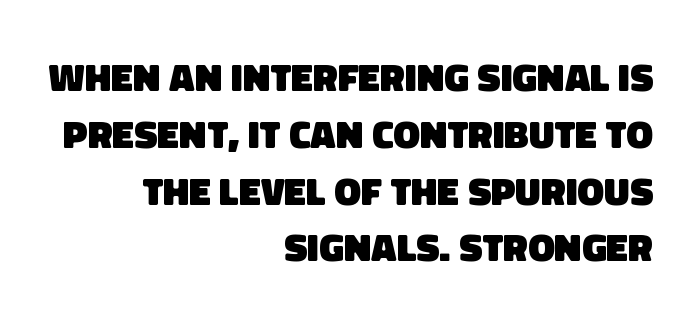
The image shows 40 px heavy sans-serif type; set right-aligned, normal line spacing (1.42x), normal letter spacing, not underlined; low stroke contrast and a large x-height.
